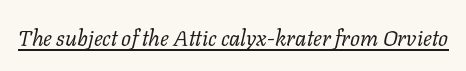
The image shows 22 px text type, italic (leaning right); set normal letter spacing, underlined.
